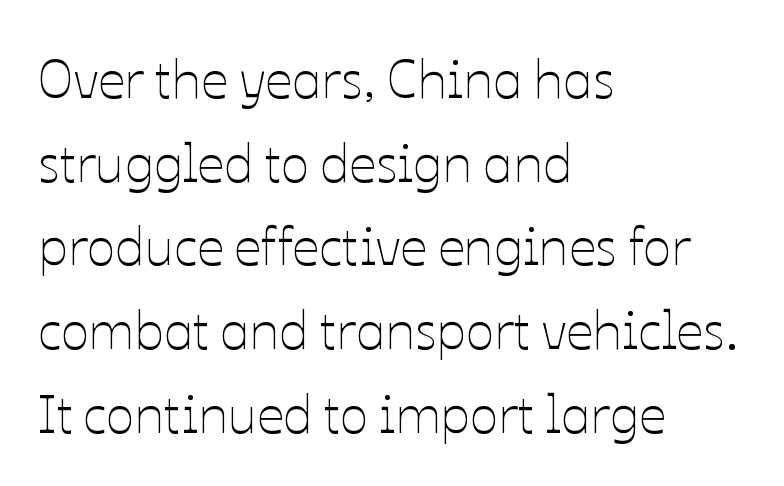
The image shows 53 px thin type, upright; set left-aligned, normal line spacing (1.58x), normal letter spacing, not underlined; low stroke contrast and a medium x-height.
